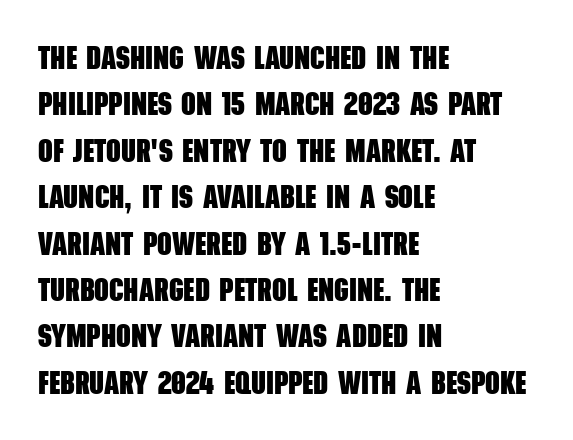
{"serif": "no", "bold": "yes", "weight": "heavy", "width": "condensed", "stroke_contrast": "low", "x_height": "large", "monospaced": "no", "underline": "no", "align": "left", "line_spacing": "normal", "line_spacing_ratio": 1.45, "letter_spacing": "normal", "letter_spacing_em": 0.0, "glyph_px": 32}
